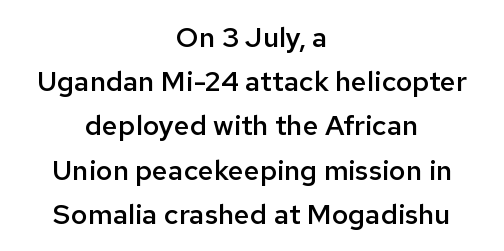
The passage shown has conventional tracking throughout. The letters stand upright; this is a roman face. Heft: intermediate — a semibold. Is this a fixed-width face? No — the glyphs have proportional, varying widths. The glyphs in this specimen are sans serif. The passage shown is not underscored anywhere.
